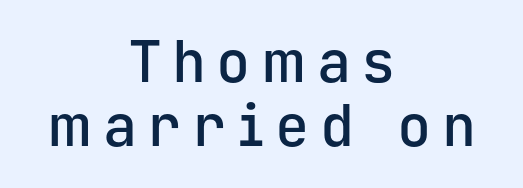
The image shows 57 px semibold sans-serif type, upright, monospaced; set centered, tight line spacing (1.13x), not underlined; low stroke contrast and a medium x-height.
